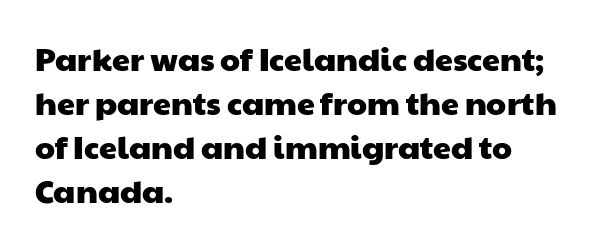
Each letter keeps its own natural width here, so spacing adapts to shape. The glyphs in this specimen are sans serif. Honestly, the letter spacing is just normal — you wouldn't notice it. The passage shown stacks its lines at a standard gap.
